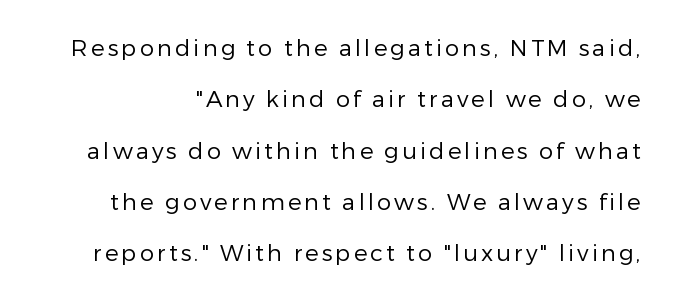
The image shows 23 px text type, upright; set loose line spacing (2.23x), not underlined.
